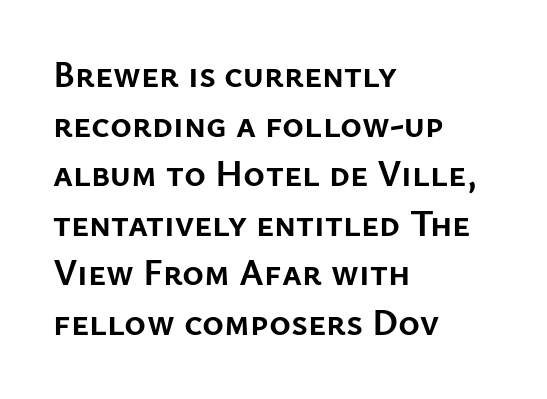
Q: Is the text bold? A: Yes.
Q: Is the text italic (slanted)? A: No, it is upright.
Q: Is the typeface a serif or a sans-serif typeface? A: Sans-serif.
Q: Is the text underlined? A: No.
Q: How is the paragraph aligned? A: Left-aligned.
Q: Is the spacing between letters normal or unusually wide? A: Normal.
Q: Is the spacing between lines tight, normal or loose? A: Normal.
Q: Width (condensed, normal, or wide)? A: Normal.
Q: Stroke contrast? A: Low.
Q: x-height? A: Medium.
Q: Monospaced? A: No.
